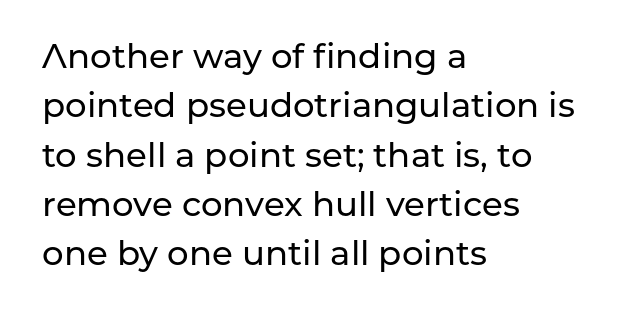
{"serif": "no", "italic": "no", "width": "normal", "stroke_contrast": "low", "x_height": "medium", "monospaced": "no", "underline": "no", "align": "left", "line_spacing": "normal", "line_spacing_ratio": 1.45, "letter_spacing": "normal", "letter_spacing_em": 0.0, "glyph_px": 34}
